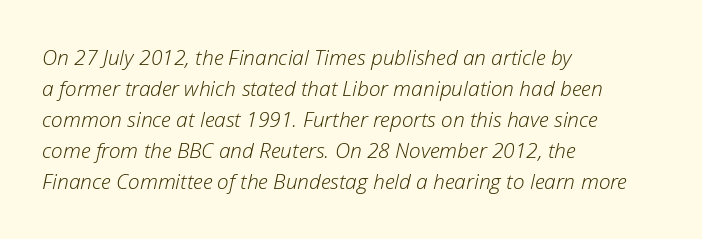
Q: Is the text bold? A: No.
Q: Is the text italic (slanted)? A: Yes, it leans right by about 12 degrees.
Q: Is the text underlined? A: No.
Q: How is the paragraph aligned? A: Left-aligned.
Q: Is the spacing between letters normal or unusually wide? A: Normal.
Q: Is the spacing between lines tight, normal or loose? A: Normal.
